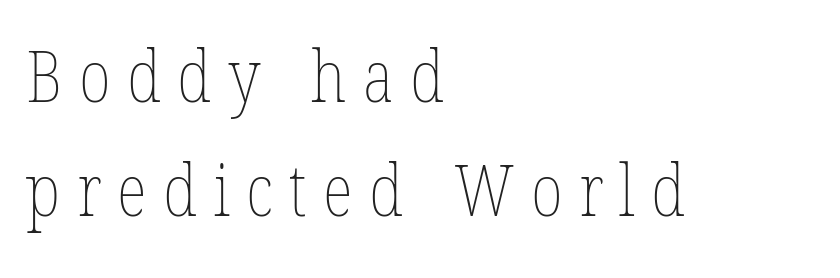
Students, note that the glyphs here are deliberately spaced far apart. Every row of glyphs begins at an identical x-position on the left. This sample has the flowing, uneven cadence of proportional lettering. The typesetting does not lean heavy: it is not bold.
